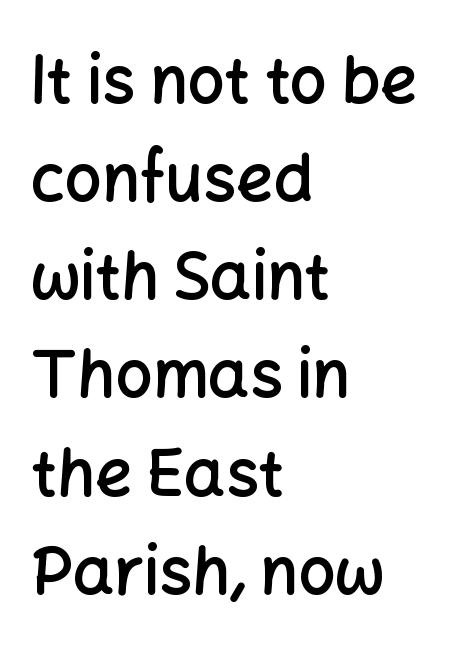
Posture: upright roman. Quick note: interline space is typical. Is this a fixed-width face? No — the glyphs have proportional, varying widths. These lines keep a tight, regular rhythm from letter to letter.
